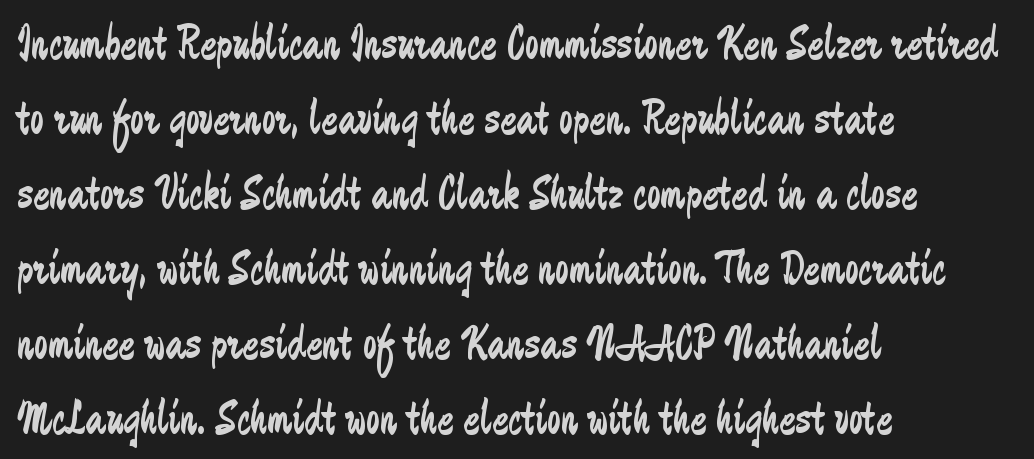
The image shows 49 px regular-weight, condensed sans-serif type; set left-aligned, normal line spacing (1.53x), normal letter spacing, not underlined; low stroke contrast and a medium x-height.
